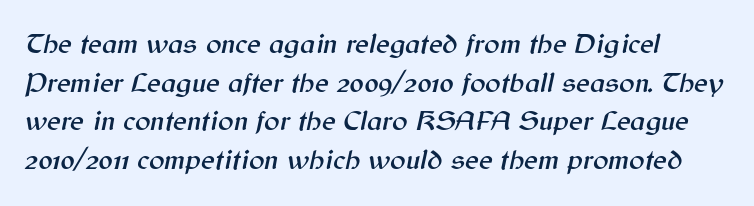
{"italic": "yes", "lean": "right", "slant_degrees": 12, "width": "normal", "stroke_contrast": "medium", "x_height": "medium", "monospaced": "no", "underline": "no", "line_spacing": "normal", "line_spacing_ratio": 1.33, "letter_spacing": "normal", "letter_spacing_em": 0.0, "glyph_px": 29}
